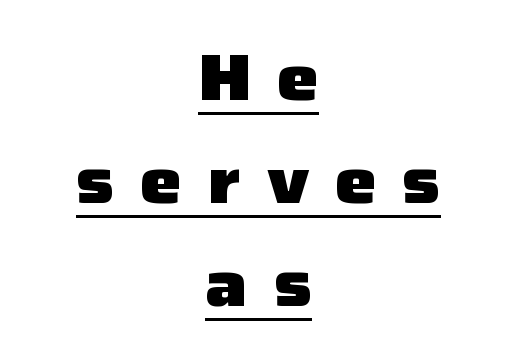
The leading is moderate, giving the passage an even texture. The letters stand straight up with perfectly vertical stems. The rendering uses a bold face; every stroke is thick and dark. This sample uses a sans-serif face.
